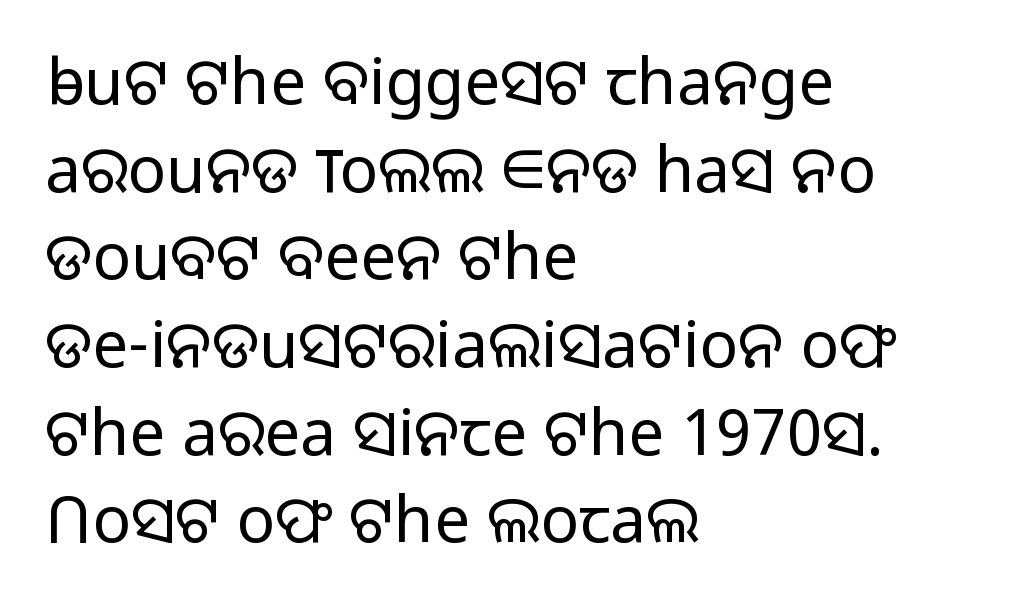
Q: Is the text bold? A: No.
Q: Is the text italic (slanted)? A: No, it is upright.
Q: Is the typeface a serif or a sans-serif typeface? A: Sans-serif.
Q: Is the text underlined? A: No.
Q: How is the paragraph aligned? A: Left-aligned.
Q: Is the spacing between letters normal or unusually wide? A: Normal.
Q: Is the spacing between lines tight, normal or loose? A: Normal.
Q: Width (condensed, normal, or wide)? A: Normal.
Q: Stroke contrast? A: Low.
Q: x-height? A: Medium.
Q: Monospaced? A: No.
